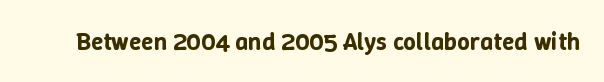
If you drew a line through each stem, it would be perfectly vertical. Characters follow at the spacing the type designer built in. The words here are not underlined.
